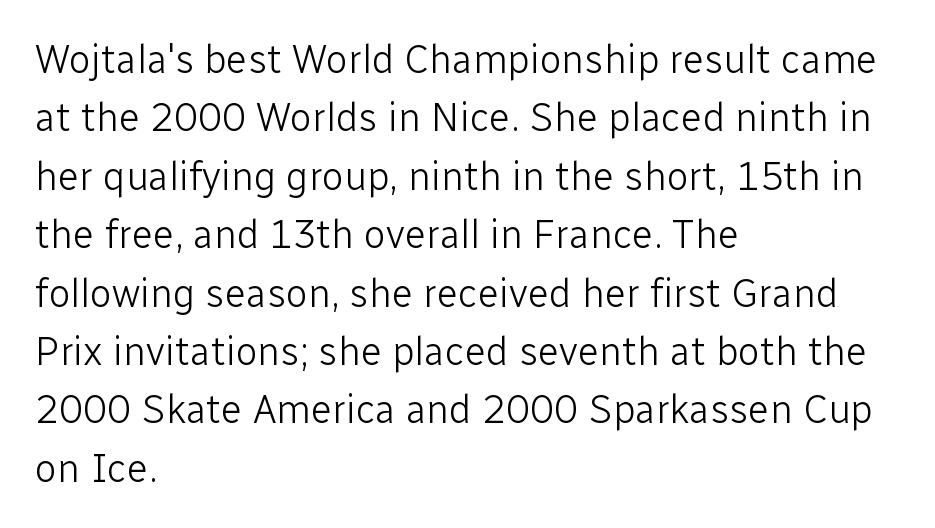
The image shows 40 px light sans-serif type, upright; set left-aligned, normal line spacing (1.46x), normal letter spacing, not underlined; low stroke contrast and a medium x-height.
